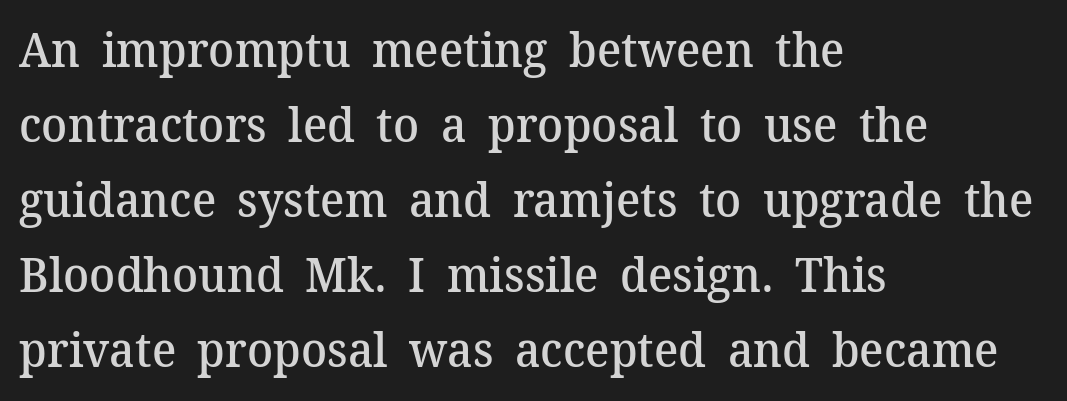
The image shows 48 px semibold serif type, upright; set left-aligned, normal line spacing (1.56x), normal letter spacing, not underlined; medium stroke contrast and a medium x-height.
